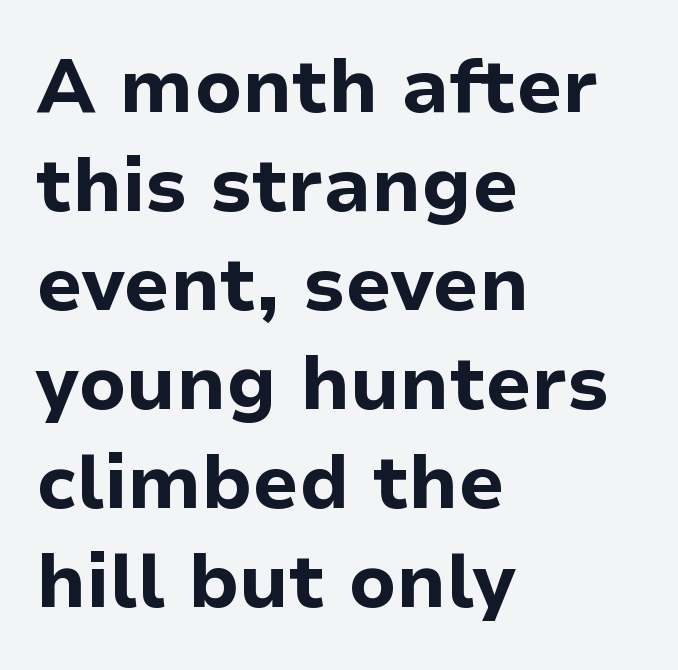
{"serif": "no", "italic": "no", "bold": "yes", "weight": "bold", "width": "normal", "stroke_contrast": "low", "x_height": "medium", "monospaced": "no", "underline": "no", "align": "left", "line_spacing": "normal", "line_spacing_ratio": 1.32, "letter_spacing": "normal", "letter_spacing_em": 0.0, "glyph_px": 75}
